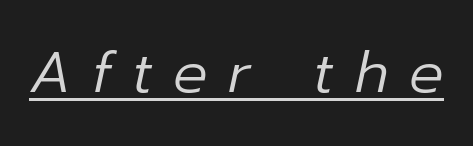
Think of a printed novel: that variable character pitch is what you see here. The font is comparable to plain body text, perhaps lighter. Compared with ordinary roman type, these characters are visibly tilted. Has an underline been added? It has.
